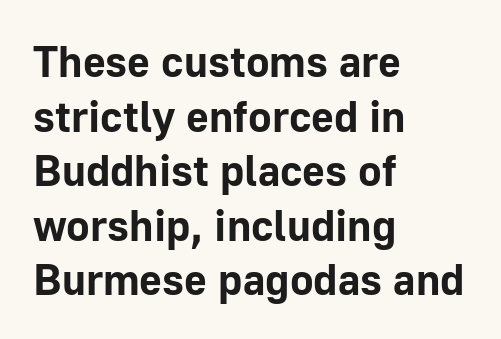
These lines are rendered in a variable-pitch font. Descenders hang freely into open space. Spacing between characters is what you'd get straight out of the box. The glyphs in this specimen are sans serif. Weight: bold. Every character sits straight up, as roman type does.
